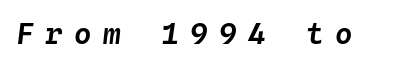
The image shows 29 px text type, italic (leaning right), monospaced; set unusually wide letter spacing (+0.4 em), not underlined; low stroke contrast and a medium x-height.
